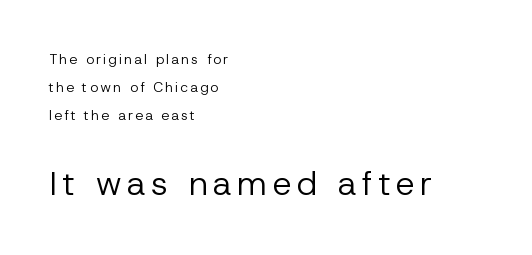
The image shows 34 px regular-weight sans-serif type, upright; set left-aligned, loose line spacing (1.99x), not underlined; the second (bottom) block is 2.43x larger; low stroke contrast and a medium x-height.
